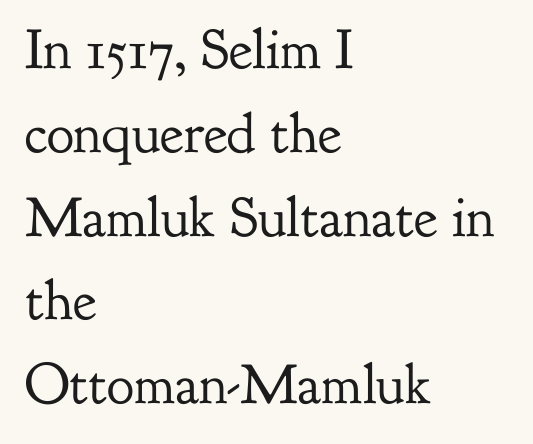
Q: Is the text bold? A: No.
Q: Is the text italic (slanted)? A: No, it is upright.
Q: Is the typeface a serif or a sans-serif typeface? A: Serif.
Q: Is the text underlined? A: No.
Q: How is the paragraph aligned? A: Left-aligned.
Q: Is the spacing between letters normal or unusually wide? A: Normal.
Q: Is the spacing between lines tight, normal or loose? A: Normal.
Q: Width (condensed, normal, or wide)? A: Normal.
Q: Stroke contrast? A: Low.
Q: x-height? A: Small.
Q: Monospaced? A: No.
